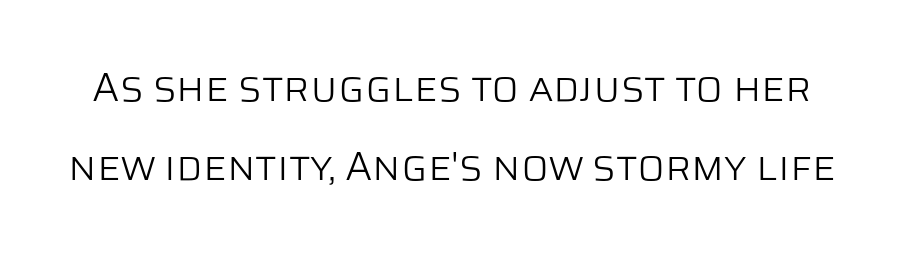
The image shows 40 px light sans-serif type, upright; set loose line spacing (1.98x), normal letter spacing, not underlined; low stroke contrast and a large x-height.
